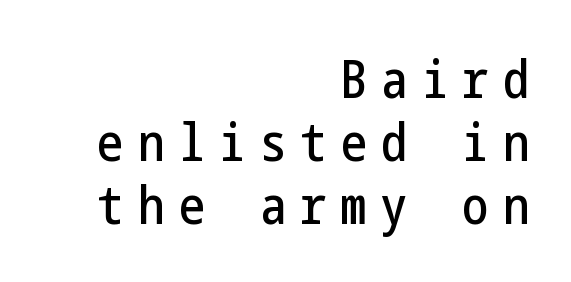
{"serif": "no", "italic": "no", "width": "condensed", "stroke_contrast": "low", "x_height": "medium", "underline": "no", "align": "right", "line_spacing_ratio": 1.21, "letter_spacing": "wide", "letter_spacing_em": 0.28, "glyph_px": 52}
